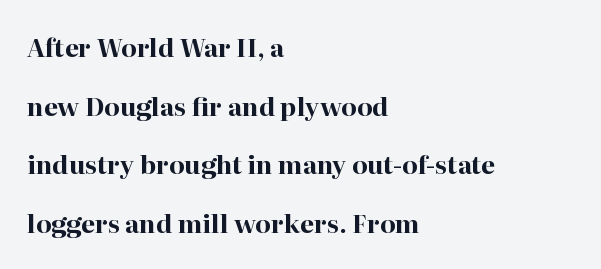
Q: Is the text bold? A: Yes.
Q: Is the text italic (slanted)? A: No, it is upright.
Q: Is the text underlined? A: No.
Q: How is the paragraph aligned? A: Left-aligned.
Q: Is the spacing between letters normal or unusually wide? A: Normal.
Q: Is the spacing between lines tight, normal or loose? A: Loose.
